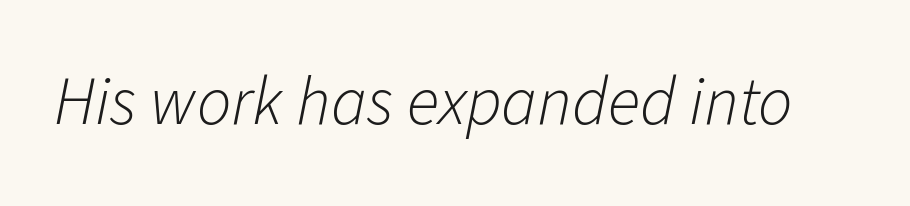
{"italic": "yes", "lean": "right", "slant_degrees": 11, "bold": "no", "weight": "light", "width": "normal", "stroke_contrast": "low", "x_height": "medium", "monospaced": "no", "underline": "no", "letter_spacing": "normal", "letter_spacing_em": 0.0, "glyph_px": 68}
